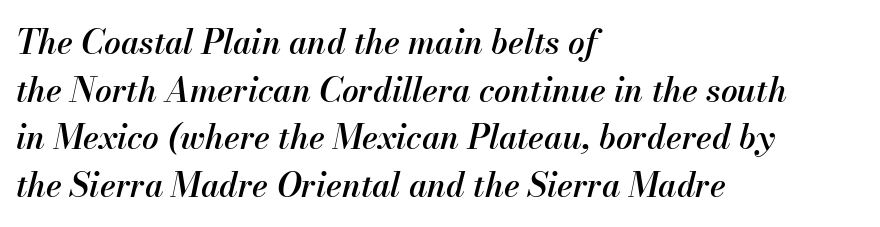
The lines are quadded left. Each glyph is drawn with semibold strokes, heavier than normal yet not fully bold. The face used here is proportionally spaced, like ordinary book or web type. The foot of each line stays bare and open. Leading: standard.
